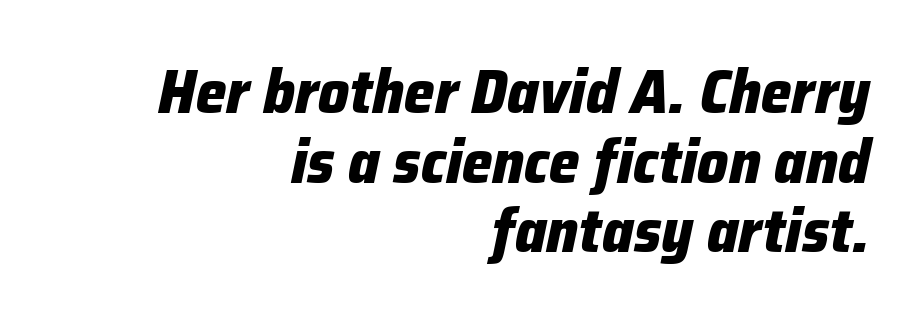
Q: Is the text bold? A: Yes.
Q: Is the text italic (slanted)? A: Yes, it leans right by about 12 degrees.
Q: Is the text underlined? A: No.
Q: How is the paragraph aligned? A: Right-aligned.
Q: Is the spacing between letters normal or unusually wide? A: Normal.
Q: Is the spacing between lines tight, normal or loose? A: Tight.
Q: Width (condensed, normal, or wide)? A: Normal.
Q: Stroke contrast? A: Low.
Q: x-height? A: Medium.
Q: Monospaced? A: No.
